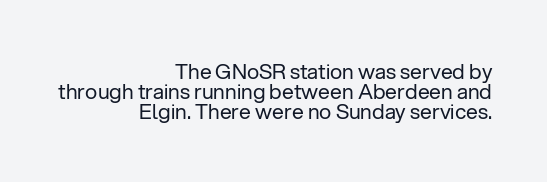
Casual observation: everything's shoved over to the right. The gaps between neighbouring characters are ordinary and unremarkable. Underline: absent. Quick note: not italic, upright. Notice how descenders almost collide with the ascenders below — that's tight leading. The letters look calm and open, with moderate or lighter stems.
